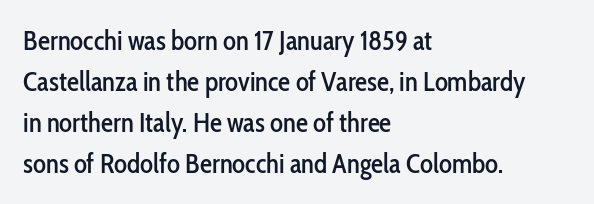
{"italic": "no", "underline": "no", "align": "left", "line_spacing": "normal", "line_spacing_ratio": 1.52, "letter_spacing": "normal", "letter_spacing_em": 0.0, "glyph_px": 27}
